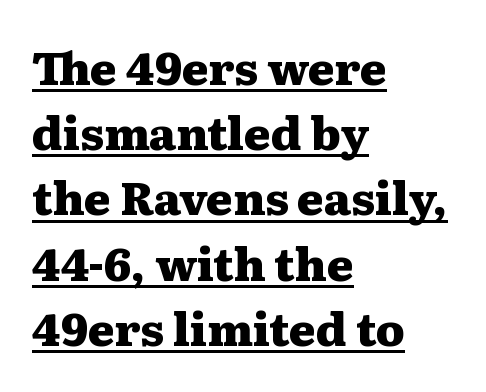
{"serif": "yes", "italic": "no", "bold": "yes", "weight": "heavy", "width": "wide", "stroke_contrast": "medium", "x_height": "medium", "monospaced": "no", "underline": "yes", "align": "left", "line_spacing": "normal", "line_spacing_ratio": 1.45, "letter_spacing": "normal", "letter_spacing_em": 0.0, "glyph_px": 45}
